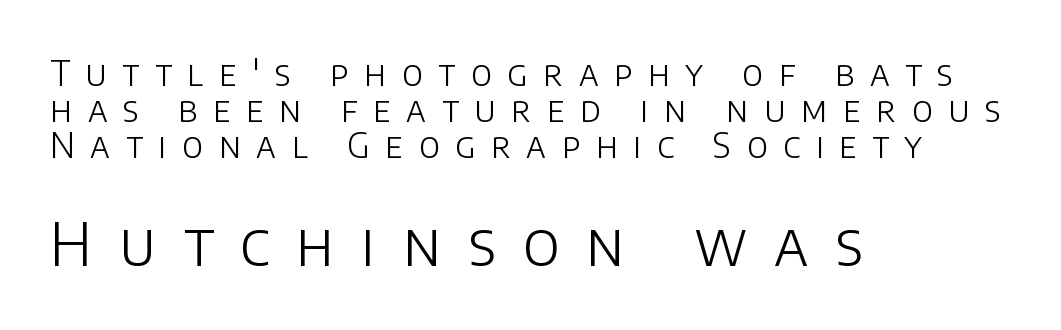
No feet cap the strokes, marking this as sans-serif type. The space between consecutive lines is stingy. Lines of text with bare space underneath. This sample uses an upright cut, with every glyph sitting square on the baseline. Stem width sits at or under what a default text font uses.
